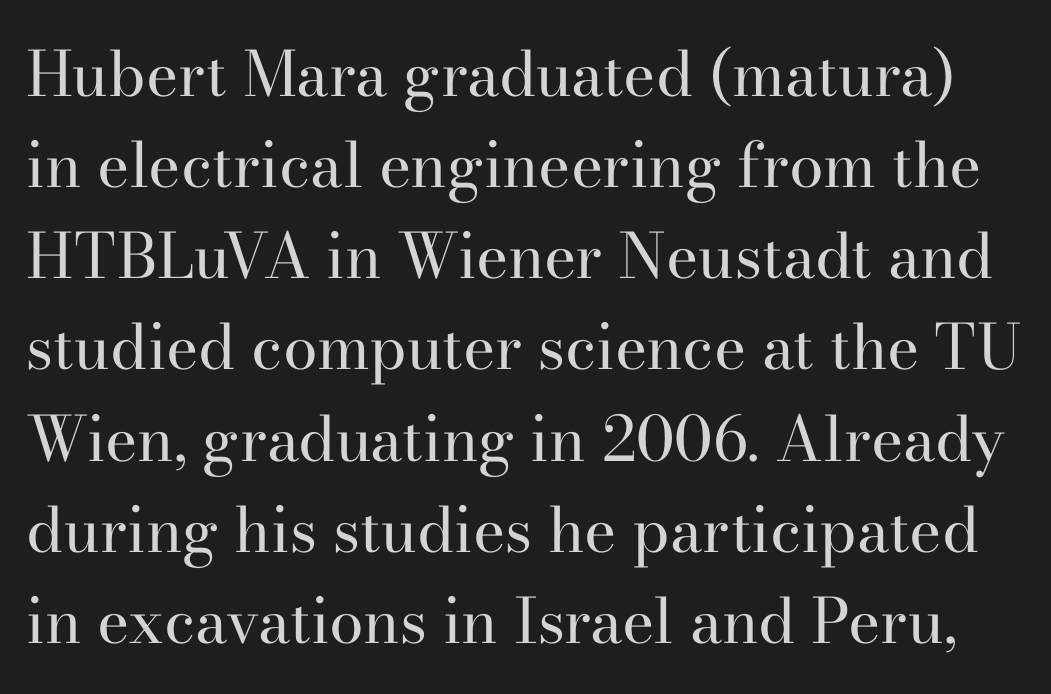
The image shows 62 px regular-weight serif type, upright; set normal line spacing (1.47x), normal letter spacing, not underlined; high stroke contrast and a small x-height.
